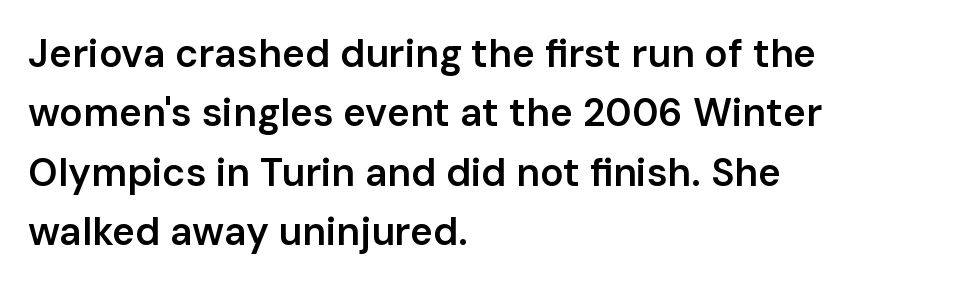
{"serif": "no", "italic": "no", "bold": "semi", "weight": "semibold", "width": "normal", "stroke_contrast": "low", "x_height": "medium", "monospaced": "no", "underline": "no", "align": "left", "line_spacing": "normal", "line_spacing_ratio": 1.52, "letter_spacing": "normal", "letter_spacing_em": 0.0, "glyph_px": 39}
